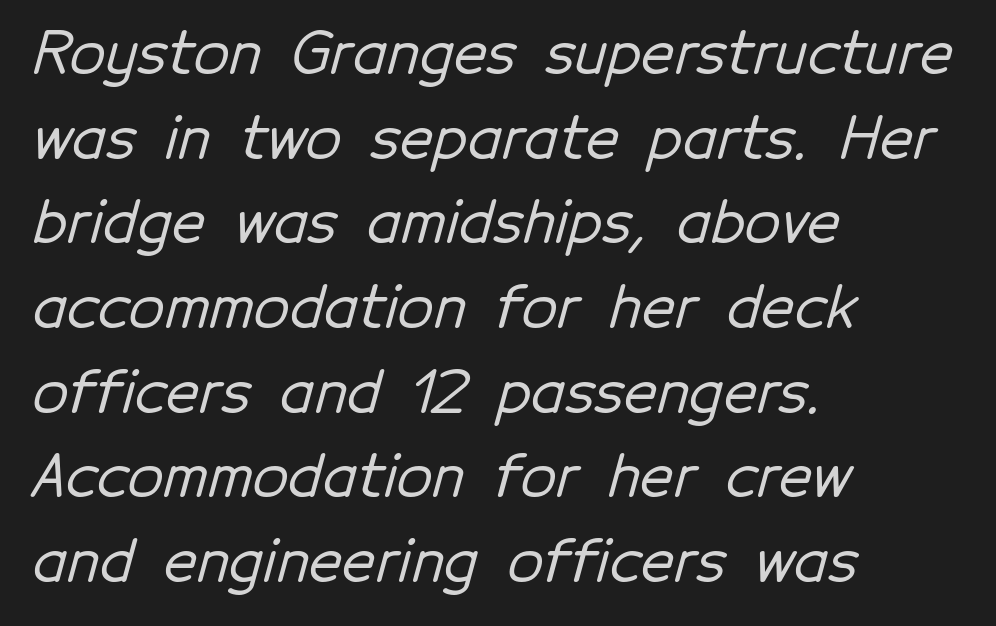
Beneath every word, the page is bare. The rows are spaced the way most documents space them. Look at the tracking — it's just the regular setting, nothing added. The passage shown is typed in a proportional face where columns would drift. Visually the block forms a straight wall on the left and a jagged coastline on the right.
